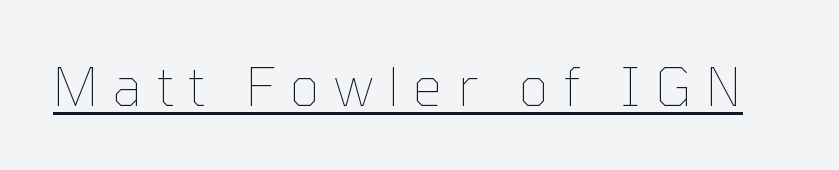
Q: Is the text bold? A: No.
Q: Is the text italic (slanted)? A: No, it is upright.
Q: Is the text underlined? A: Yes.
Q: Is the spacing between letters normal or unusually wide? A: Unusually wide.
Q: Width (condensed, normal, or wide)? A: Normal.
Q: Stroke contrast? A: Low.
Q: x-height? A: Medium.
Q: Monospaced? A: No.
